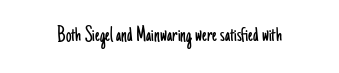
Q: Is the text bold? A: No.
Q: Is the text italic (slanted)? A: No, it is upright.
Q: Is the text underlined? A: No.
Q: Is the spacing between letters normal or unusually wide? A: Normal.
